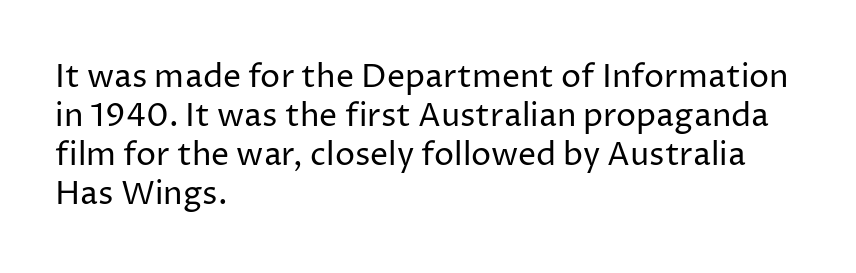
The image shows 32 px regular-weight sans-serif type, upright; set left-aligned, line spacing 1.22x, normal letter spacing, not underlined; low stroke contrast and a medium x-height.
